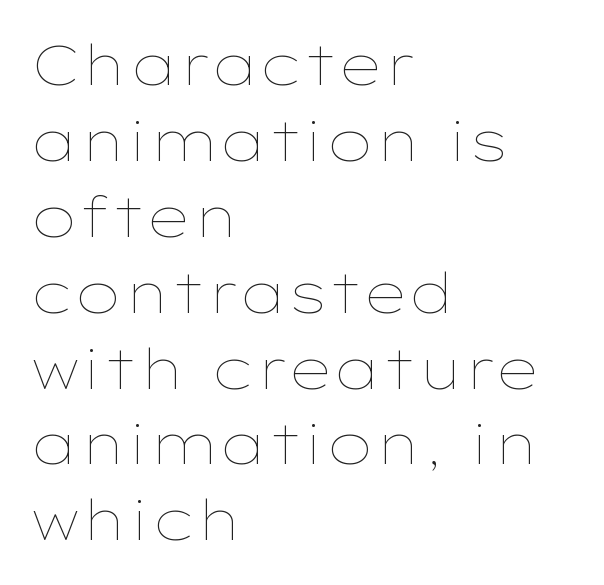
{"italic": "no", "bold": "no", "weight": "thin", "width": "wide", "stroke_contrast": "low", "x_height": "medium", "monospaced": "no", "underline": "no", "align": "left", "line_spacing": "normal", "line_spacing_ratio": 1.38, "letter_spacing": "normal", "letter_spacing_em": 0.0, "glyph_px": 55}
